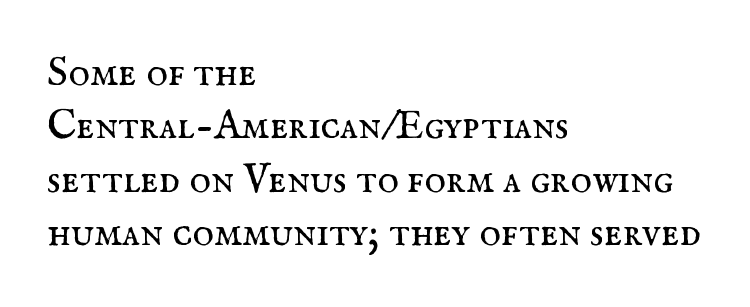
Tracking value appears to be zero — textbook default spacing. These lines are rendered in a variable-pitch font. Caption: face not bold, strokes unweighted. Line beginnings align vertically; line endings do not. The letters stand straight up with perfectly vertical stems. Check where the strokes stop: tiny serifs finish them off.
